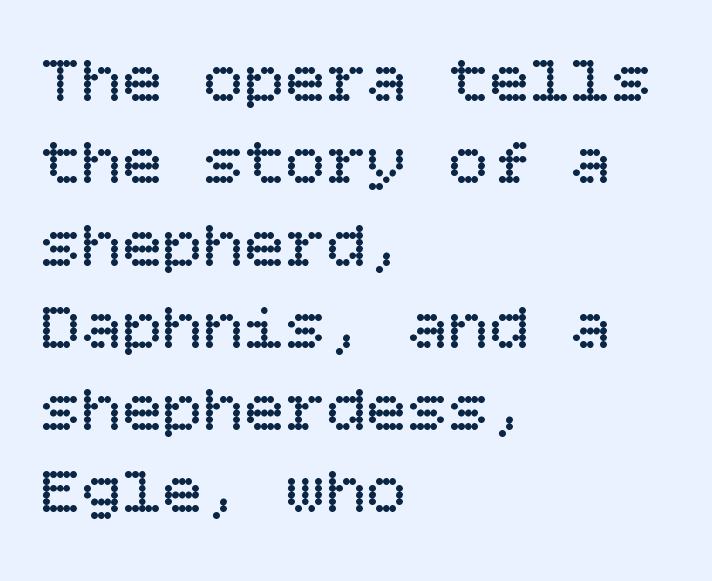
The image shows 68 px regular-weight type, upright; set left-aligned, line spacing 1.21x, normal letter spacing, not underlined; low stroke contrast and a large x-height.
